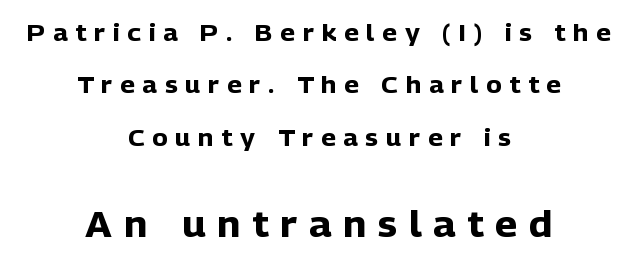
Someone cranked the tracking dial way up on this one. Do the letters lean? They stand straight. The whitespace from short lines is split evenly between both sides. Is this a fixed-width face? No — the glyphs have proportional, varying widths.
